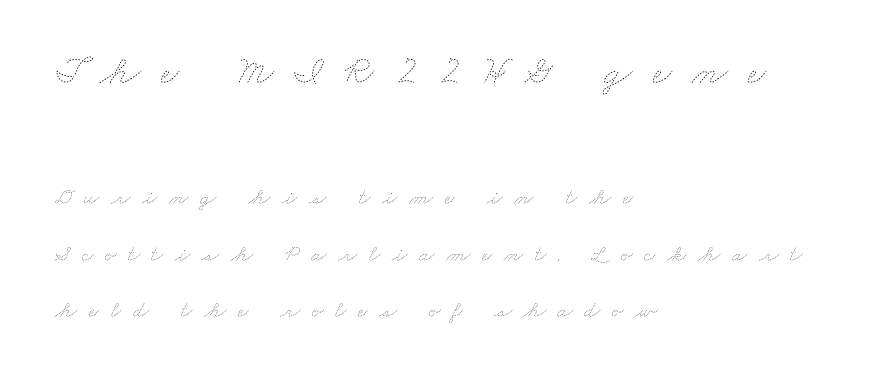
The font sits on the lighter half of the weight spectrum, regular included. Tracking here is generous; glyphs stand well apart from one another. A great deal of white space separates one row of letters from the next. Larger block? The one above; the one below is distinctly smaller. The rendering anchors every line to the left-hand side. Underline: absent.
